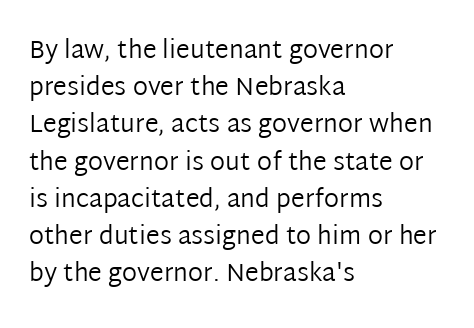
Each new line begins a customary step beneath the previous one. In CSS terms this would be text-align: left. Every character sits straight up, as roman type does. Inter-character spacing is left at the font's built-in metrics.
